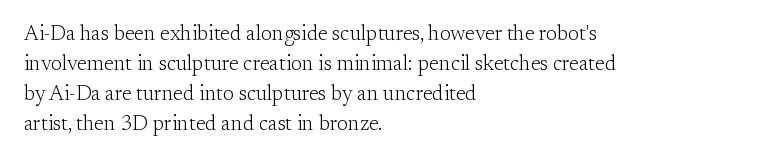
The image shows 21 px text type, upright; set left-aligned, normal line spacing (1.43x), normal letter spacing, not underlined.
